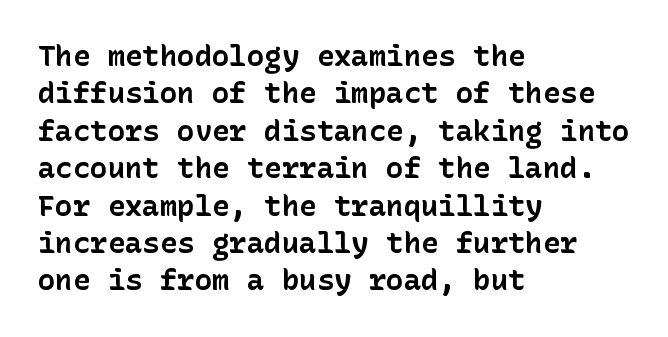
The image shows 29 px bold sans-serif type, upright; set left-aligned, normal line spacing (1.29x), normal letter spacing, not underlined; low stroke contrast and a medium x-height.
